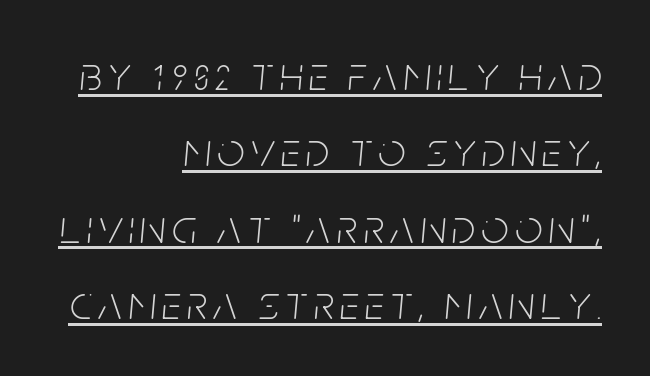
{"italic": "yes", "lean": "right", "slant_degrees": 5, "bold": "no", "weight": "light", "width": "condensed", "stroke_contrast": "low", "x_height": "large", "monospaced": "no", "underline": "yes", "align": "right", "line_spacing": "normal", "line_spacing_ratio": 1.59, "glyph_px": 48}
